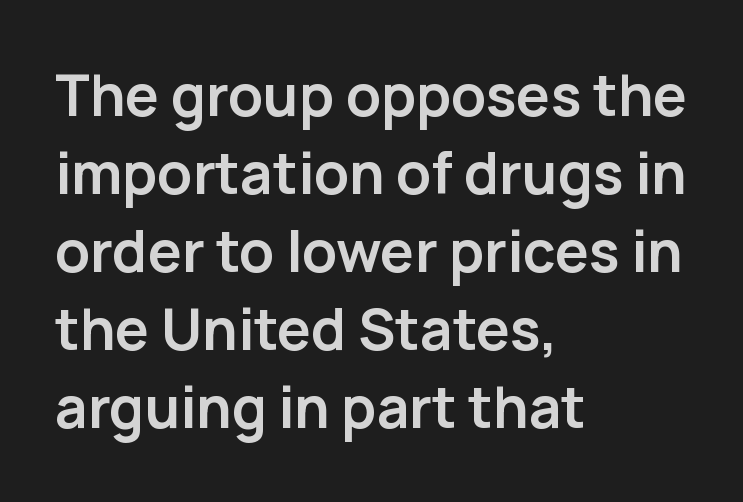
Note the varied advance widths — an 'i' is clearly narrower than an 'm'. The passage is arranged the way most books set body copy — flush left. Between one letter and the next there's only the usual sliver of space. Characters remain perfectly vertical along every line. Weight: bold. Baseline-to-baseline distance is the conventional proportion of letter height.
